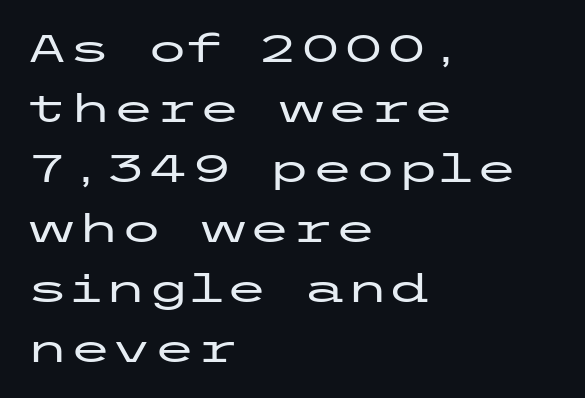
The image shows 39 px wide sans-serif type, upright; set left-aligned, normal line spacing (1.54x), normal letter spacing, not underlined; low stroke contrast and a medium x-height.
